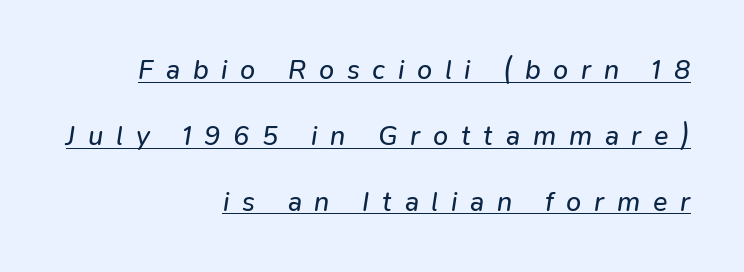
The typesetting does not lean heavy: it is not bold. The letterforms stand isolated, each surrounded by extra space. Italic: yes, the glyphs are oblique. Honestly, the rows look like they've been pulled way apart. Right-aligned paragraph, ragged on the left. Somebody hit Ctrl+U on this one — the words are underlined.
